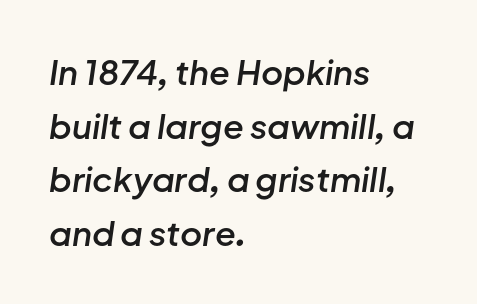
Do the characters align in a grid? No, the font is proportional. A clean baseline with only descenders dipping below it. What stands out about the letter spacing? Nothing — it is the standard amount. Every character sits at an angle, as italics do.
